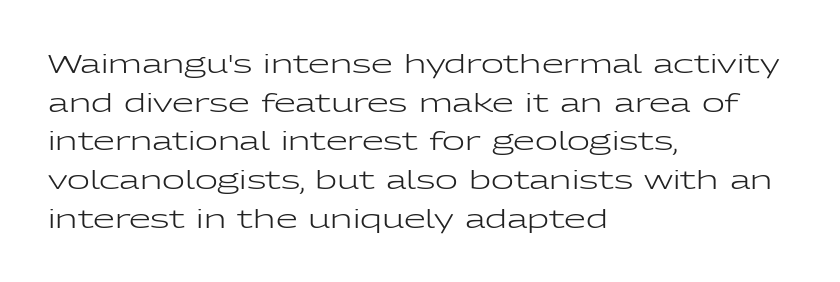
Notice how descenders clear the ascenders below comfortably — that's standard leading. Posture: vertical. Letter spacing: default. This rendering uses left alignment, leaving the right contour irregular.
